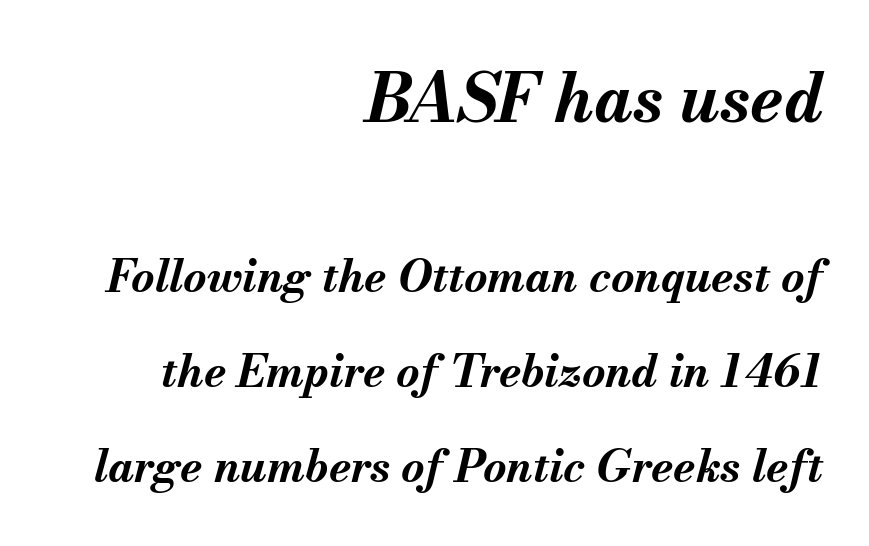
{"italic": "yes", "lean": "right", "slant_degrees": 13, "bold": "yes", "weight": "bold", "width": "normal", "stroke_contrast": "medium", "x_height": "small", "monospaced": "no", "underline": "no", "align": "right", "line_spacing": "loose", "line_spacing_ratio": 2.11, "letter_spacing": "normal", "letter_spacing_em": 0.0, "larger_block": "first", "size_ratio": 1.49, "glyph_px": 67}
